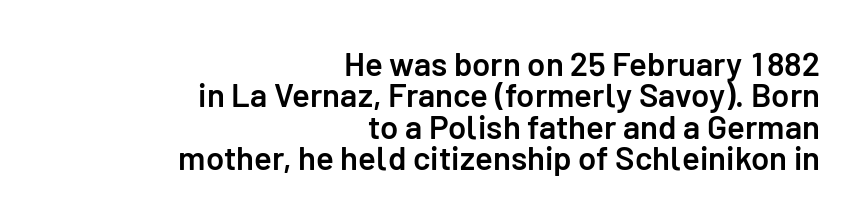
Glyph-to-glyph distance matches everyday printed text. Line endings align vertically; line beginnings do not. Nobody drew a line under any word here. Looks like regular typesetting: each glyph gets only the width it needs.
